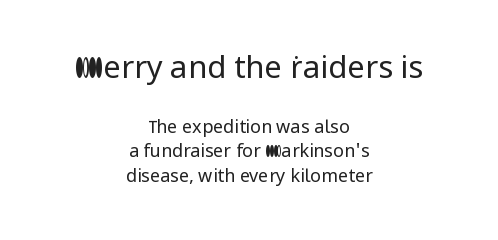
The image shows 31 px regular-weight sans-serif type, upright; set centered, normal line spacing (1.34x), normal letter spacing, not underlined; the first (top) block is 1.72x larger; low stroke contrast and a medium x-height.
